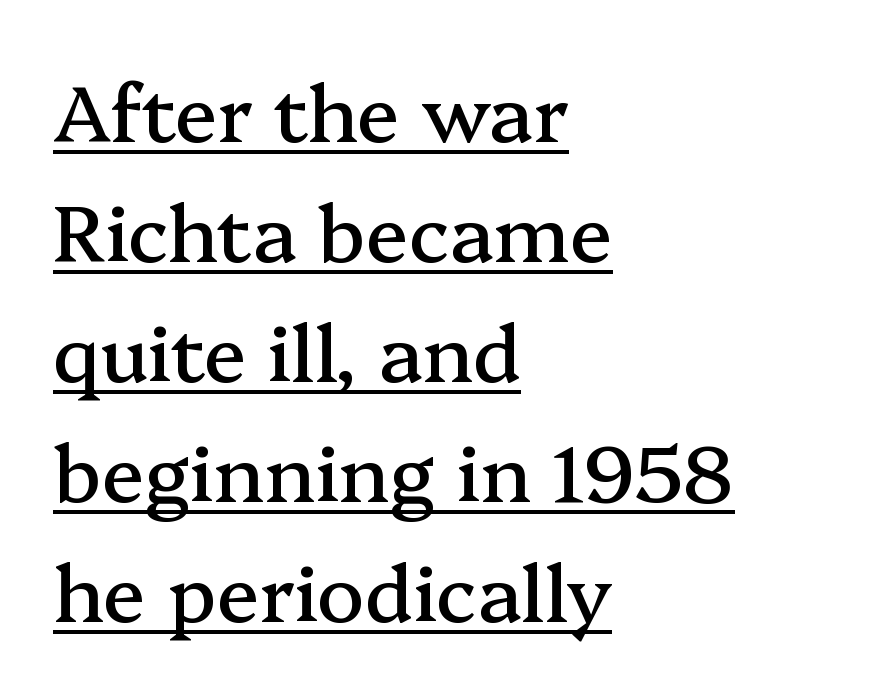
Q: Is the text italic (slanted)? A: No, it is upright.
Q: Is the typeface a serif or a sans-serif typeface? A: Serif.
Q: Is the text underlined? A: Yes.
Q: How is the paragraph aligned? A: Left-aligned.
Q: Is the spacing between letters normal or unusually wide? A: Normal.
Q: Is the spacing between lines tight, normal or loose? A: Normal.
Q: Width (condensed, normal, or wide)? A: Normal.
Q: Stroke contrast? A: Medium.
Q: x-height? A: Medium.
Q: Monospaced? A: No.
